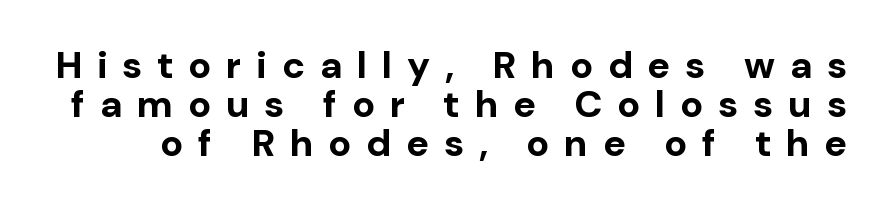
The image shows 38 px bold sans-serif type, upright; set tight line spacing (1.03x), unusually wide letter spacing (+0.39 em), not underlined; low stroke contrast and a medium x-height.
